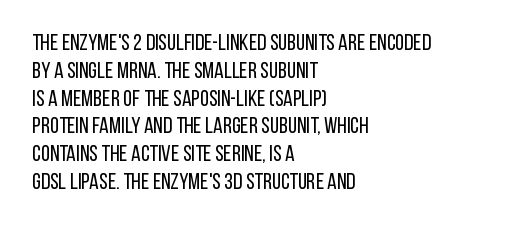
Q: Is the text bold? A: No.
Q: Is the text italic (slanted)? A: No, it is upright.
Q: Is the text underlined? A: No.
Q: How is the paragraph aligned? A: Left-aligned.
Q: Is the spacing between letters normal or unusually wide? A: Normal.
